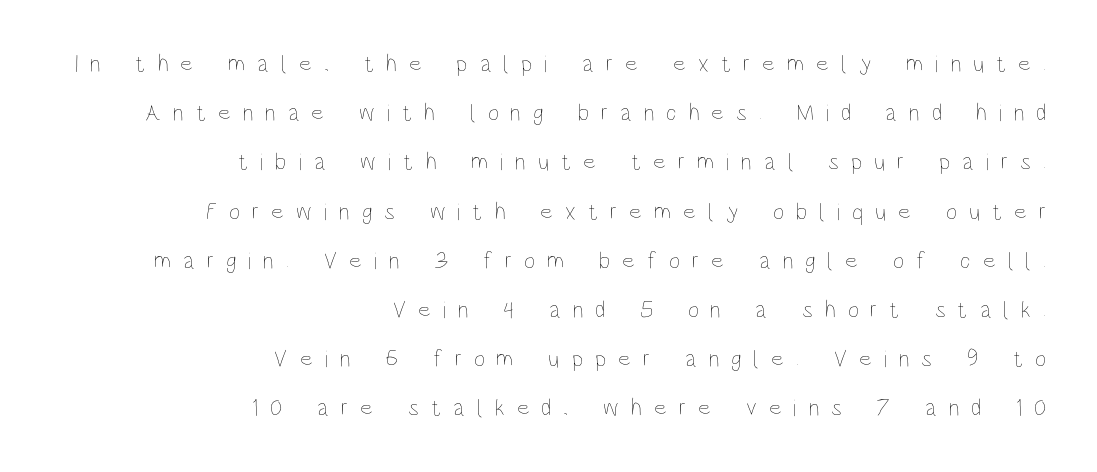
Q: Is the text bold? A: No.
Q: Is the text italic (slanted)? A: No, it is upright.
Q: Is the text underlined? A: No.
Q: How is the paragraph aligned? A: Right-aligned.
Q: Is the spacing between letters normal or unusually wide? A: Unusually wide.
Q: Is the spacing between lines tight, normal or loose? A: Loose.
